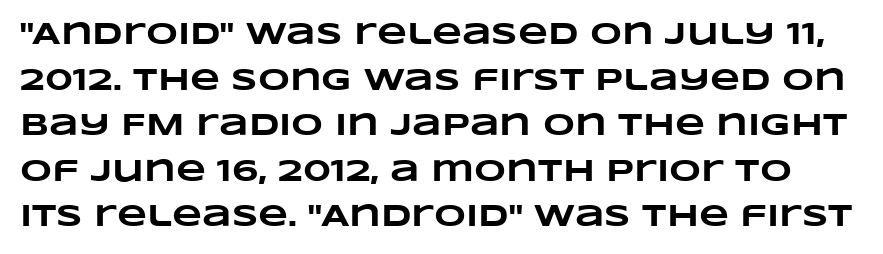
The image shows 31 px heavy, wide type; set normal line spacing (1.47x), normal letter spacing, not underlined; low stroke contrast and a large x-height.
